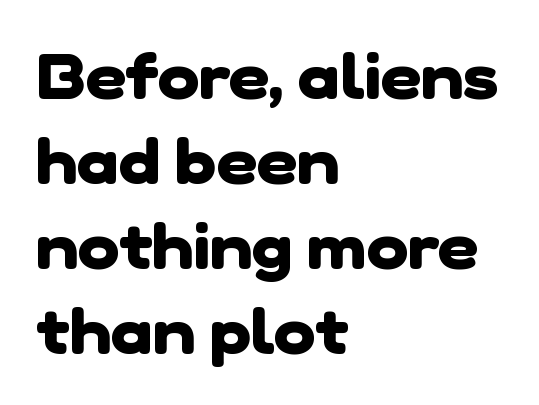
Q: Is the text bold? A: Yes.
Q: Is the typeface a serif or a sans-serif typeface? A: Sans-serif.
Q: Is the text underlined? A: No.
Q: How is the paragraph aligned? A: Left-aligned.
Q: Is the spacing between letters normal or unusually wide? A: Normal.
Q: Is the spacing between lines tight, normal or loose? A: Normal.
Q: Width (condensed, normal, or wide)? A: Normal.
Q: Stroke contrast? A: Low.
Q: x-height? A: Medium.
Q: Monospaced? A: No.
